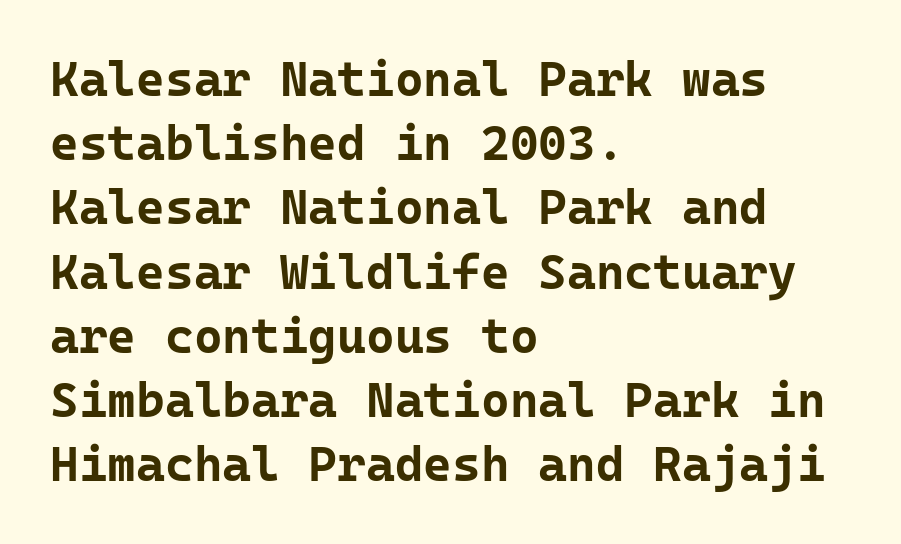
In CSS terms this would be text-align: left. You'd pick this weight for a headline — it's a proper bold. Posture: straight, roman, zero tilt. If you measured baseline to baseline, you'd find a middling distance. These lines are rendered in a fixed-pitch font. The face used here is rendered with its standard letterfit.
